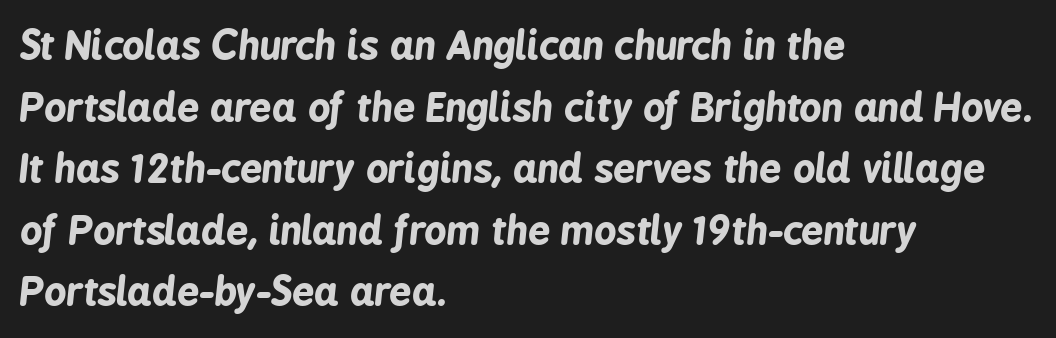
The image shows 39 px bold, condensed type, italic (leaning right); set left-aligned, normal line spacing (1.58x), normal letter spacing, not underlined; low stroke contrast and a medium x-height.
